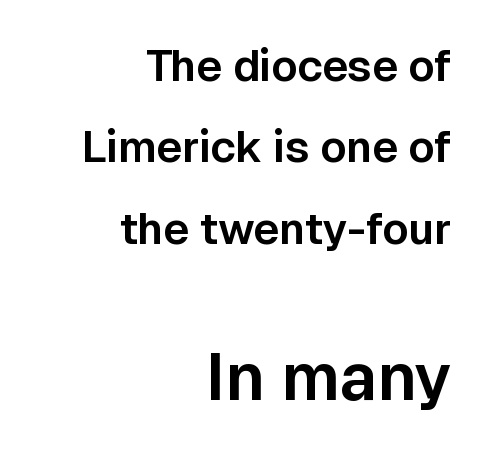
A typesetter would label this face a sans. The lines in this sample share a right terminus and differ only in where they begin. Compare the two chunks: the lower has the greater cap height. Unlike italic type, these characters show no tilt at all.
